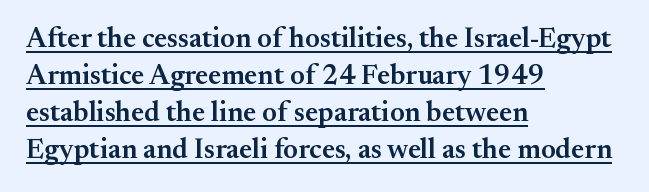
The image shows 28 px semibold serif type, upright; set left-aligned, normal line spacing (1.32x), normal letter spacing, underlined; medium stroke contrast and a small x-height.
